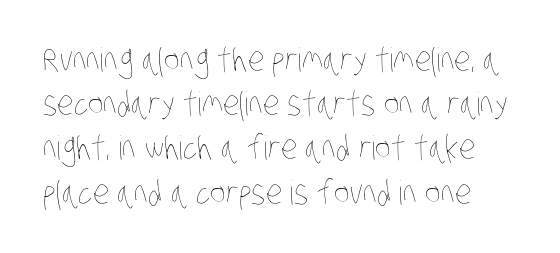
The image shows 33 px thin, condensed type; set normal line spacing (1.34x), normal letter spacing, not underlined; low stroke contrast and a large x-height.
